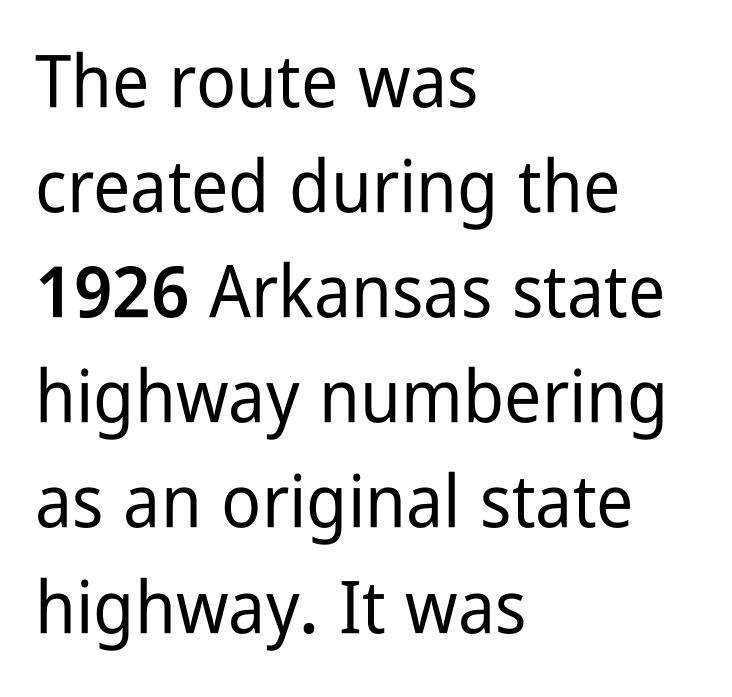
Are there feet on the stems? There aren't — it's a sans. Spacing verdict: proportional, widths tailored to each character. Left-aligned paragraph, ragged on the right. Unlike italic type, these characters show no tilt at all. Descenders are the only things crossing below the line.
